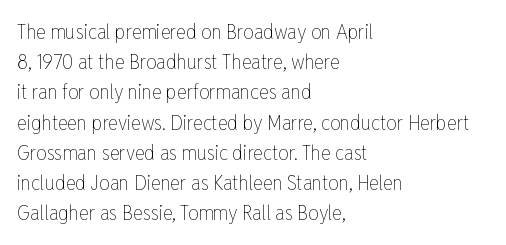
Q: Is the text bold? A: No.
Q: Is the text italic (slanted)? A: No, it is upright.
Q: Is the text underlined? A: No.
Q: How is the paragraph aligned? A: Left-aligned.
Q: Is the spacing between letters normal or unusually wide? A: Normal.
Q: Is the spacing between lines tight, normal or loose? A: Normal.
